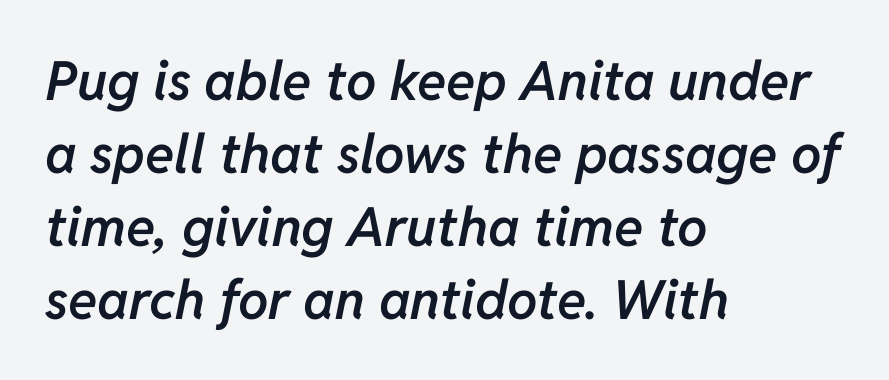
Typeset ragged right — the left edge is the straight one. You could not count columns in this text — the font is proportionally spaced. A typesetter would mark this as italic. What weight is shown? A semibold, between regular and bold. Honestly, the row spacing looks completely unremarkable.
